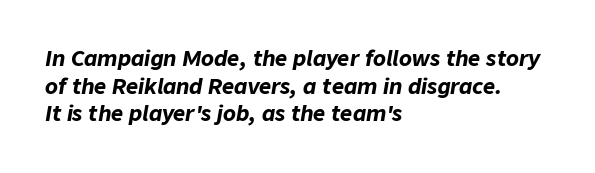
{"italic": "yes", "lean": "right", "slant_degrees": 9, "bold": "yes", "underline": "no", "align": "left", "line_spacing": "normal", "line_spacing_ratio": 1.31, "letter_spacing": "normal", "letter_spacing_em": 0.0, "glyph_px": 21}
